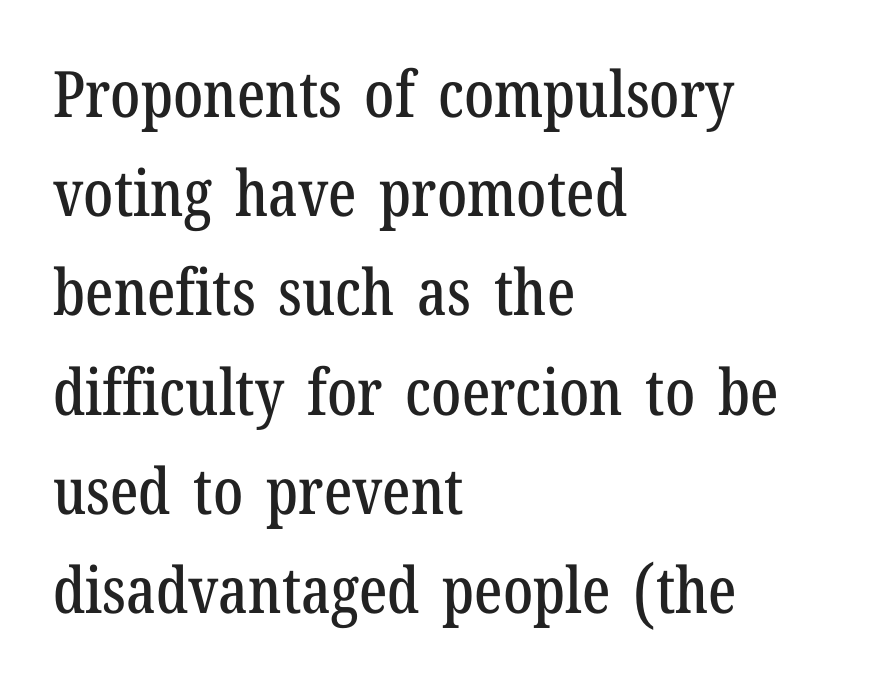
The image shows 64 px condensed serif type, upright; set left-aligned, normal line spacing (1.55x), normal letter spacing, not underlined; low stroke contrast and a medium x-height.
